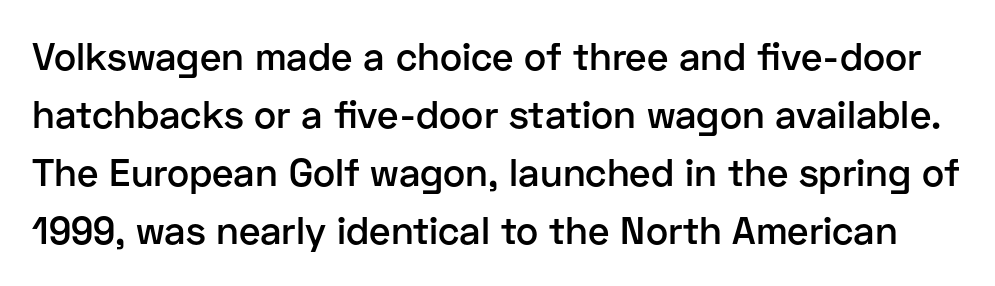
{"serif": "no", "italic": "no", "bold": "semi", "weight": "semibold", "width": "normal", "stroke_contrast": "low", "x_height": "medium", "monospaced": "no", "underline": "no", "line_spacing": "normal", "line_spacing_ratio": 1.53, "letter_spacing": "normal", "letter_spacing_em": 0.0, "glyph_px": 38}
